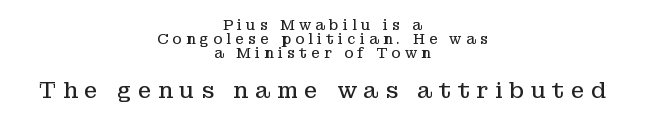
Q: Is the text bold? A: No.
Q: Is the text italic (slanted)? A: No, it is upright.
Q: Is the text underlined? A: No.
Q: How is the paragraph aligned? A: Centered.
Q: Is the spacing between letters normal or unusually wide? A: Unusually wide.
Q: Is the spacing between lines tight, normal or loose? A: Tight.
Q: Which block of text is set in a larger size, the first (top) or the second (bottom)? A: The second (bottom) one.
